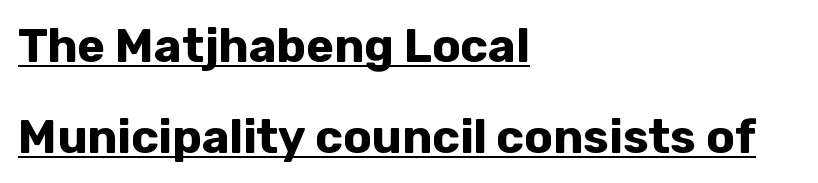
Q: Is the text bold? A: Yes.
Q: Is the text italic (slanted)? A: No, it is upright.
Q: Is the typeface a serif or a sans-serif typeface? A: Sans-serif.
Q: Is the text underlined? A: Yes.
Q: How is the paragraph aligned? A: Left-aligned.
Q: Is the spacing between letters normal or unusually wide? A: Normal.
Q: Is the spacing between lines tight, normal or loose? A: Loose.
Q: Width (condensed, normal, or wide)? A: Normal.
Q: Stroke contrast? A: Low.
Q: x-height? A: Medium.
Q: Monospaced? A: No.
